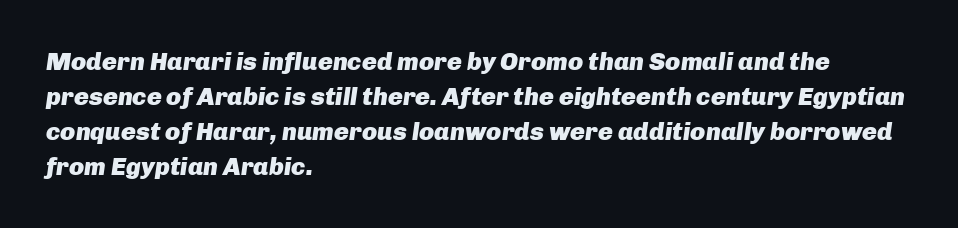
{"italic": "yes", "lean": "right", "slant_degrees": 8, "bold": "yes", "underline": "no", "align": "left", "line_spacing": "normal", "line_spacing_ratio": 1.4, "letter_spacing": "normal", "letter_spacing_em": 0.0, "glyph_px": 25}
